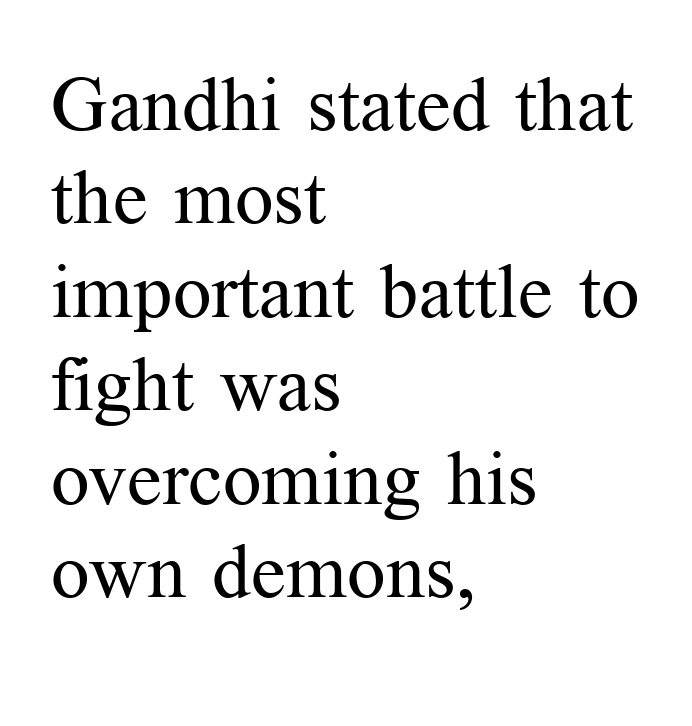
Q: Is the text bold? A: No.
Q: Is the text italic (slanted)? A: No, it is upright.
Q: Is the typeface a serif or a sans-serif typeface? A: Serif.
Q: Is the text underlined? A: No.
Q: How is the paragraph aligned? A: Left-aligned.
Q: Is the spacing between letters normal or unusually wide? A: Normal.
Q: Width (condensed, normal, or wide)? A: Normal.
Q: Stroke contrast? A: Medium.
Q: x-height? A: Medium.
Q: Monospaced? A: No.
